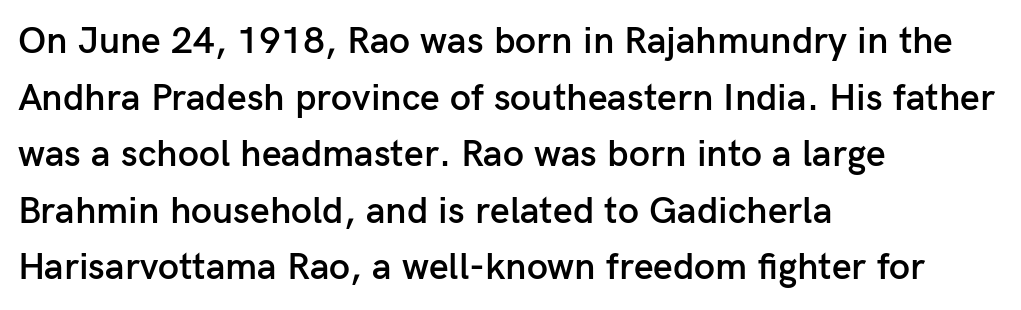
Q: Is the text bold? A: Semi-bold.
Q: Is the text italic (slanted)? A: No, it is upright.
Q: Is the typeface a serif or a sans-serif typeface? A: Sans-serif.
Q: Is the text underlined? A: No.
Q: How is the paragraph aligned? A: Left-aligned.
Q: Is the spacing between letters normal or unusually wide? A: Normal.
Q: Is the spacing between lines tight, normal or loose? A: Normal.
Q: Width (condensed, normal, or wide)? A: Normal.
Q: Stroke contrast? A: Low.
Q: x-height? A: Medium.
Q: Monospaced? A: No.
